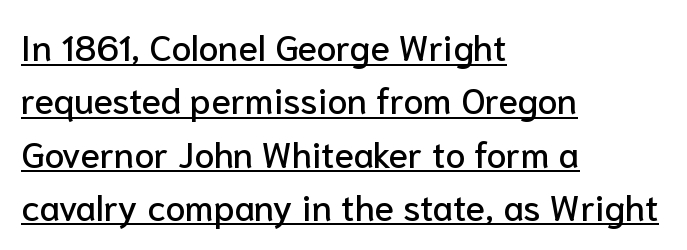
{"serif": "no", "italic": "no", "width": "normal", "stroke_contrast": "low", "x_height": "medium", "monospaced": "no", "underline": "yes", "align": "left", "line_spacing": "normal", "line_spacing_ratio": 1.48, "letter_spacing": "normal", "letter_spacing_em": 0.0, "glyph_px": 36}
